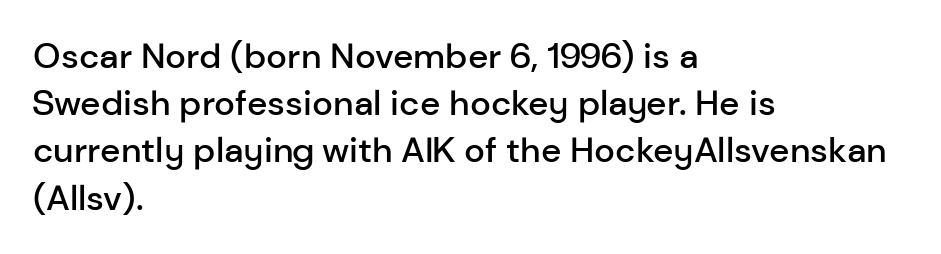
{"serif": "no", "italic": "no", "bold": "semi", "weight": "semibold", "width": "normal", "stroke_contrast": "low", "x_height": "medium", "monospaced": "no", "underline": "no", "align": "left", "line_spacing": "normal", "line_spacing_ratio": 1.35, "letter_spacing": "normal", "letter_spacing_em": 0.0, "glyph_px": 35}
